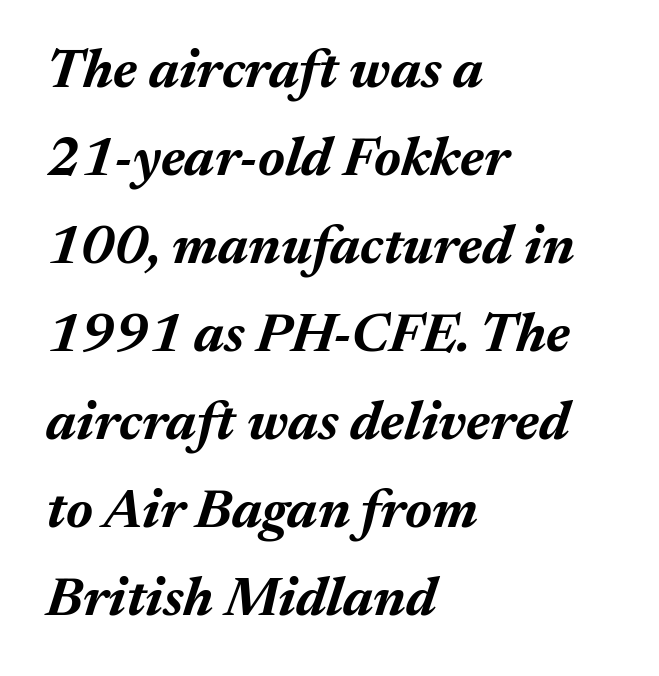
{"italic": "yes", "lean": "right", "slant_degrees": 17, "bold": "yes", "weight": "bold", "width": "normal", "stroke_contrast": "medium", "x_height": "medium", "monospaced": "no", "underline": "no", "align": "left", "line_spacing": "normal", "line_spacing_ratio": 1.6, "letter_spacing": "normal", "letter_spacing_em": 0.0, "glyph_px": 55}
